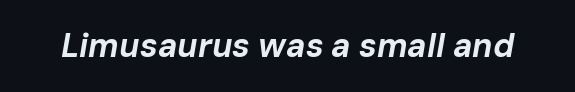
{"italic": "yes", "lean": "right", "slant_degrees": 10, "bold": "yes", "weight": "bold", "width": "normal", "stroke_contrast": "low", "x_height": "medium", "monospaced": "no", "underline": "no", "letter_spacing": "normal", "letter_spacing_em": 0.0, "glyph_px": 33}
